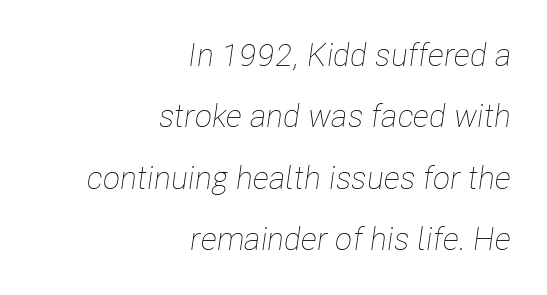
Q: Is the text bold? A: No.
Q: Is the text italic (slanted)? A: Yes, it leans right by about 8 degrees.
Q: Is the text underlined? A: No.
Q: How is the paragraph aligned? A: Right-aligned.
Q: Is the spacing between letters normal or unusually wide? A: Normal.
Q: Is the spacing between lines tight, normal or loose? A: Loose.
Q: Width (condensed, normal, or wide)? A: Condensed.
Q: Stroke contrast? A: Low.
Q: x-height? A: Medium.
Q: Monospaced? A: No.
